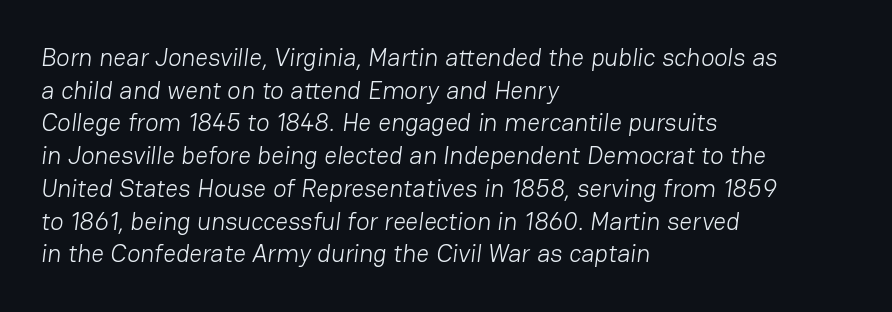
Q: Is the text bold? A: No.
Q: Is the text underlined? A: No.
Q: How is the paragraph aligned? A: Left-aligned.
Q: Is the spacing between letters normal or unusually wide? A: Normal.
Q: Is the spacing between lines tight, normal or loose? A: Normal.
